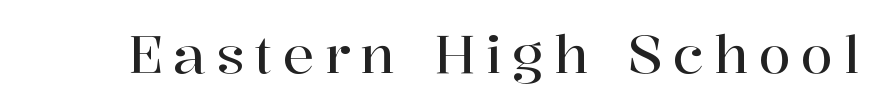
The image shows 52 px serif type, upright; set unusually wide letter spacing (+0.2 em), not underlined; high stroke contrast and a medium x-height.
